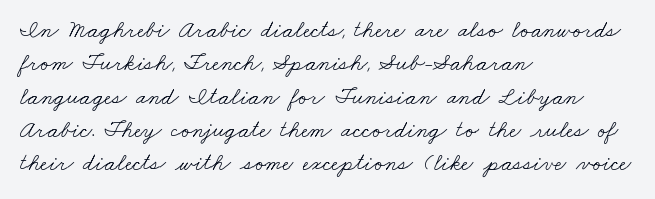
The image shows 24 px text type; set left-aligned, normal line spacing (1.39x), normal letter spacing, not underlined.
